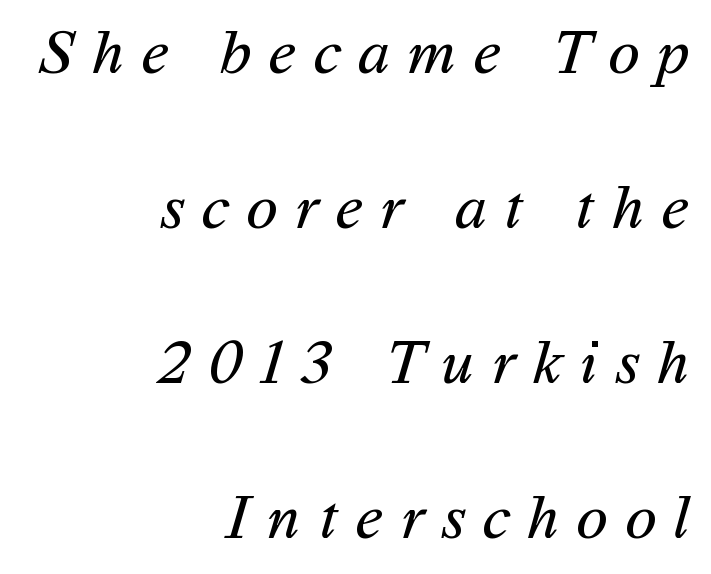
The image shows 64 px regular-weight sans-serif type; set right-aligned, loose line spacing (2.42x), unusually wide letter spacing (+0.28 em), not underlined; medium stroke contrast and a medium x-height.
